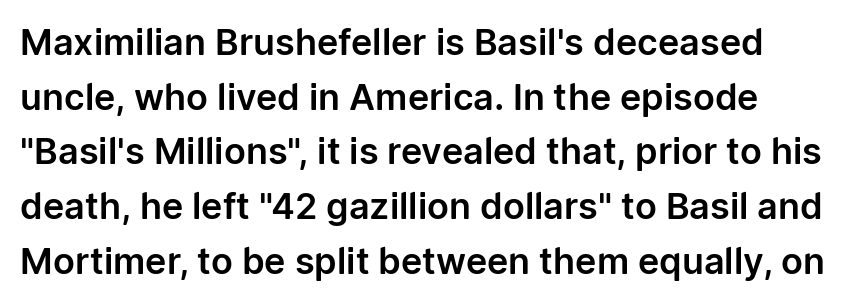
The specimen omits any rule beneath the text block's lines. Grotesque or geometric, the face here clearly has no serifs. Ordinary non-slanted type is in use. How are the letters spaced? Ordinarily, with no added tracking. Varying glyph widths throughout — classic text-font behaviour. The passage shown stacks its lines at a standard gap.
